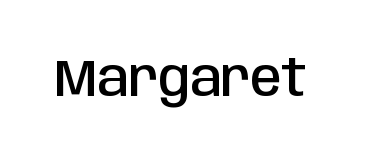
This sample has the flowing, uneven cadence of proportional lettering. You can tell it's not italic because the verticals are truly vertical. These lines keep a tight, regular rhythm from letter to letter. This is sans-serif lettering, the kind often seen on screens and signage. Descenders hang freely into open space.
